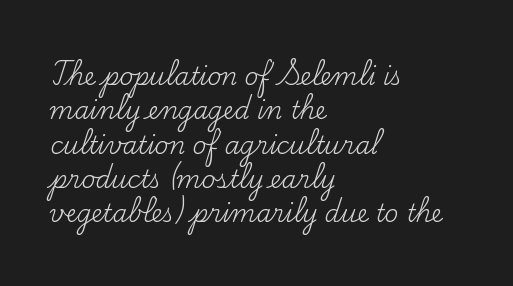
{"bold": "no", "underline": "no", "align": "left", "line_spacing": "normal", "line_spacing_ratio": 1.43, "letter_spacing": "normal", "letter_spacing_em": 0.0, "glyph_px": 24}
